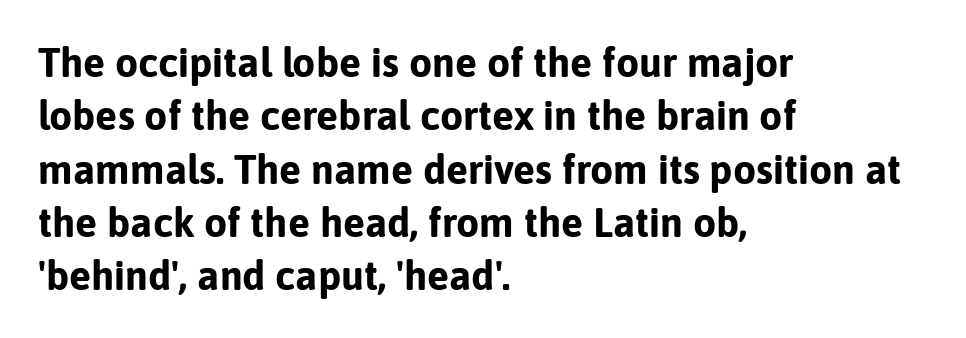
There is no visible air inserted between adjacent glyphs. Clear beneath every line of the passage. Font category for this specimen: sans-serif. This is roman type, the default non-slanted kind. Each glyph is drawn with heavy, bold strokes. Horizontal alignment here is leftward, the default for most running prose.
